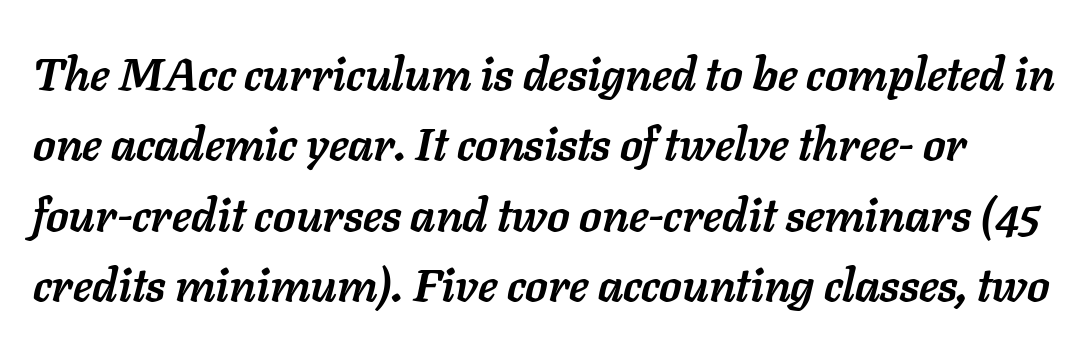
Q: Is the text bold? A: Yes.
Q: Is the text italic (slanted)? A: Yes, it leans right by about 11 degrees.
Q: Is the text underlined? A: No.
Q: Is the spacing between letters normal or unusually wide? A: Normal.
Q: Is the spacing between lines tight, normal or loose? A: Normal.
Q: Width (condensed, normal, or wide)? A: Normal.
Q: Stroke contrast? A: Low.
Q: x-height? A: Medium.
Q: Monospaced? A: No.
